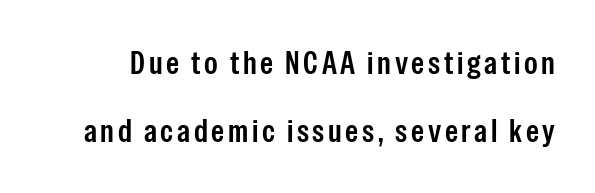
Does the leading feel generous? Absolutely, it's lavish. Unmarked baselines from the first word to the last. A typesetter would call this proportional, since set widths differ per character. Moderately thickened strokes mark this as semibold type.
